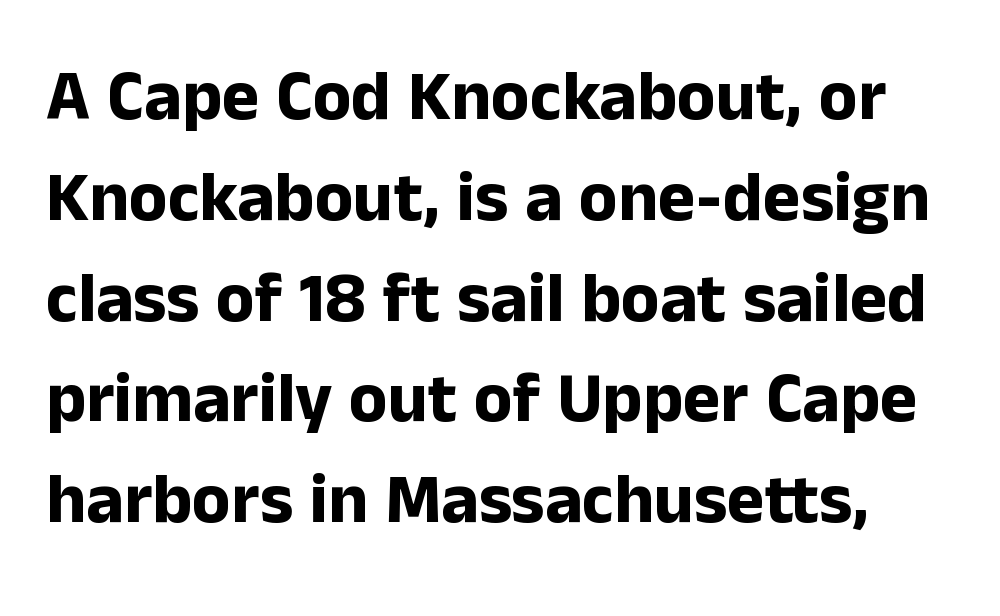
The image shows 71 px bold sans-serif type, upright; set normal line spacing (1.42x), normal letter spacing, not underlined; low stroke contrast and a medium x-height.
